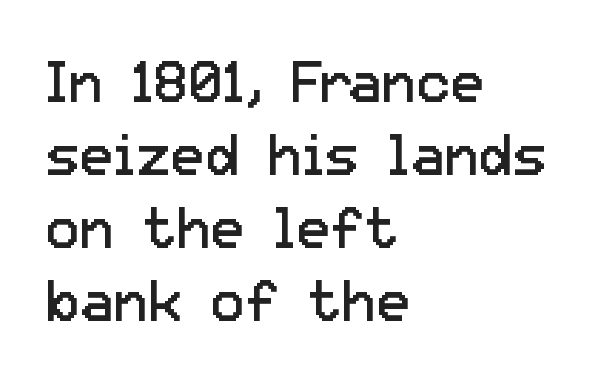
{"serif": "no", "italic": "no", "bold": "no", "weight": "regular", "width": "normal", "stroke_contrast": "low", "x_height": "medium", "monospaced": "no", "underline": "no", "align": "left", "line_spacing": "normal", "line_spacing_ratio": 1.28, "letter_spacing": "normal", "letter_spacing_em": 0.0, "glyph_px": 57}
